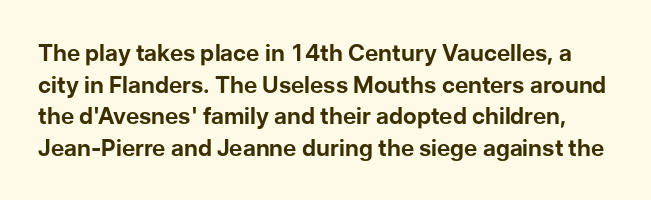
The image shows 23 px bold type, upright; set normal line spacing (1.37x), normal letter spacing, not underlined.
